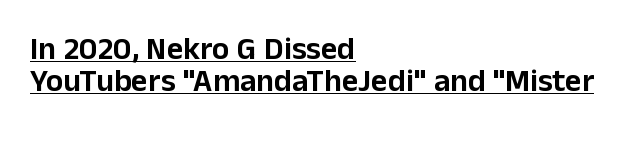
Observe the ordinary spacing: letters are neighbours, not strangers. Does the type have serifs? No, each stem ends abruptly. Does the copy run flush right? No — it runs flush left. The words here are underlined. Proportional: the letters do not fall into vertical columns. Quick note: not italic, upright.
